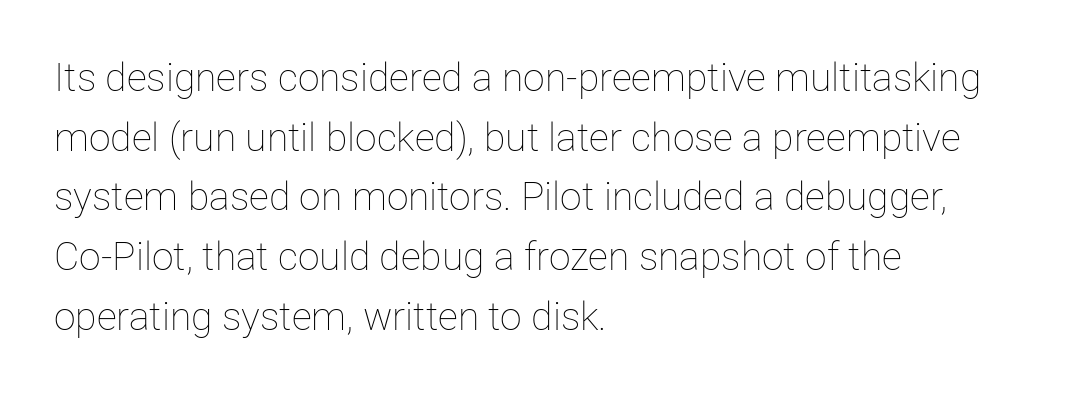
Has an underline been added? It has not. Teacher's note: observe the even left margin — that is flush-left alignment. Each stroke keeps to a modest, everyday thickness or less. A roman cut, with each character standing at attention. Varying glyph widths throughout — classic text-font behaviour. How would I describe the line gaps? Plain and ordinary.
